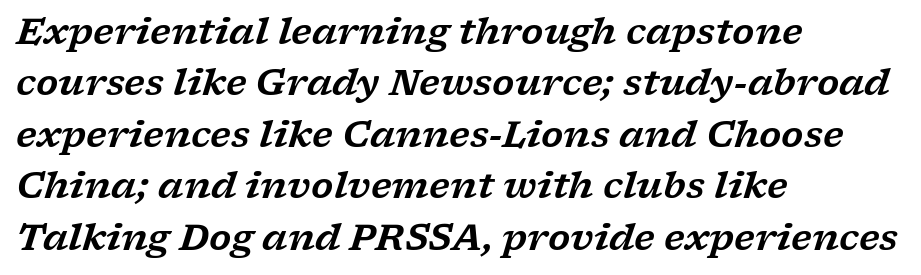
The image shows 36 px wide serif type, italic (leaning right); set left-aligned, normal line spacing (1.43x), normal letter spacing, not underlined; low stroke contrast and a medium x-height.
